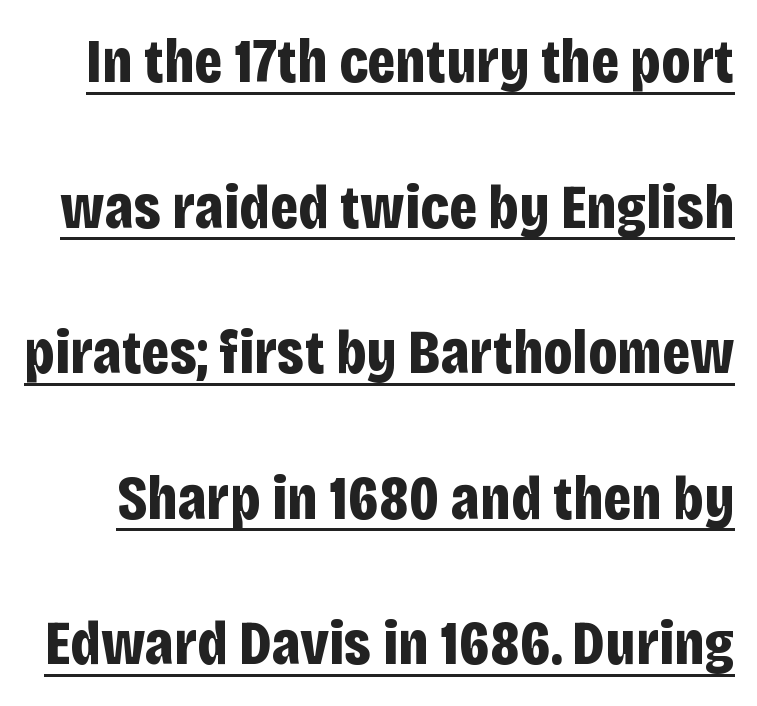
The image shows 63 px bold, condensed sans-serif type, upright; set loose line spacing (2.31x), normal letter spacing, underlined; low stroke contrast and a large x-height.
